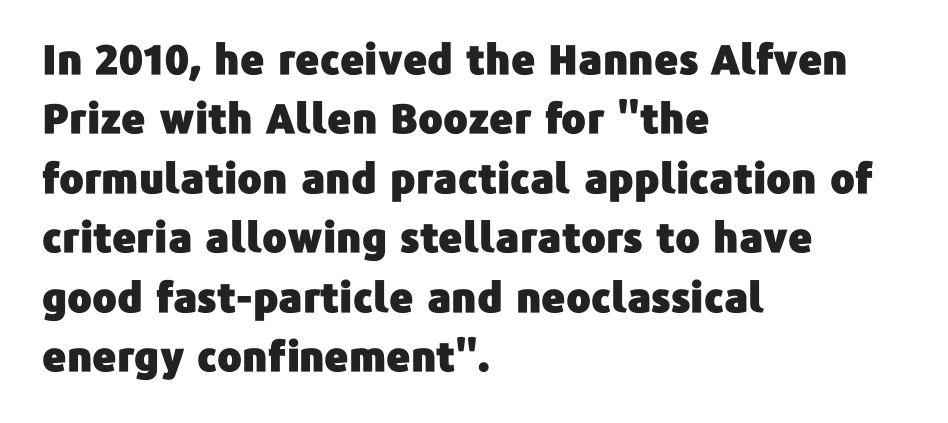
Reading down the block, your eye returns to a fixed left position each line. Proportional: the letters do not fall into vertical columns. The passage shown is typeset with a sans-serif family. Whoever set this chose a conventional vertical rhythm. Rule under the text: the space is simply empty.
